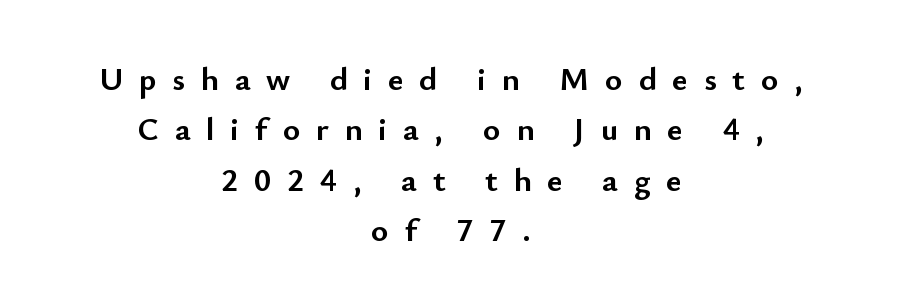
Reading down the column, the eye jumps a familiar distance to each next line. The gaps between neighbouring characters are conspicuously large. The typography opts for an upright posture over an oblique one. Note: no serifs on the glyphs. This rendering uses center alignment, leaving both contours irregular but symmetric. Looks like regular typesetting: each glyph gets only the width it needs.
